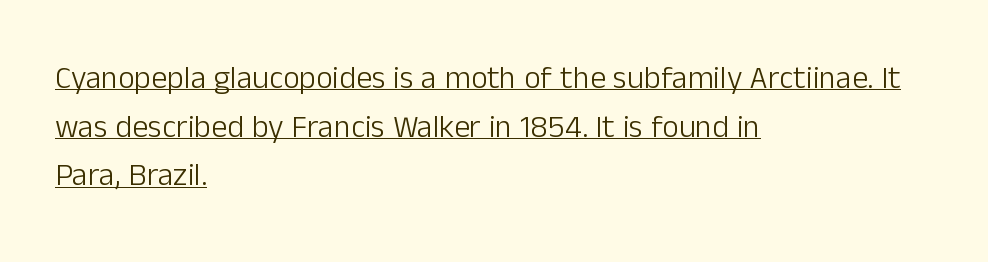
{"serif": "no", "italic": "no", "bold": "no", "weight": "light", "width": "normal", "stroke_contrast": "low", "x_height": "medium", "monospaced": "no", "underline": "yes", "align": "left", "line_spacing": "normal", "line_spacing_ratio": 1.52, "letter_spacing": "normal", "letter_spacing_em": 0.0, "glyph_px": 32}
